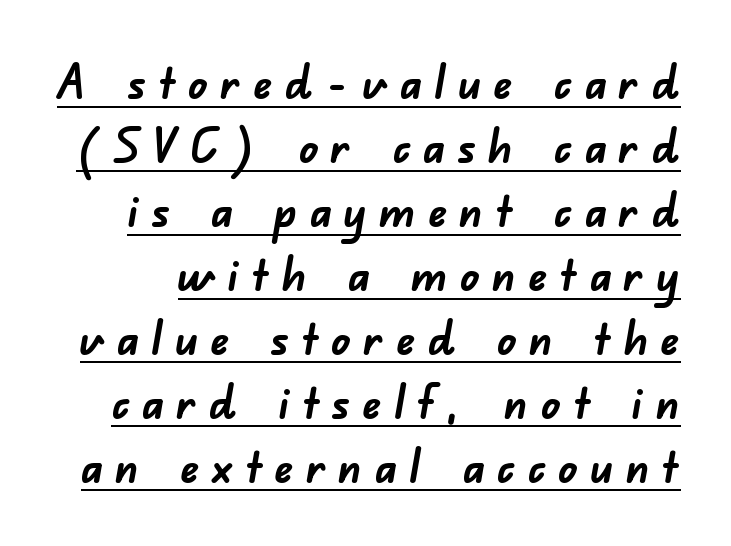
Q: Is the text bold? A: Yes.
Q: Is the typeface a serif or a sans-serif typeface? A: Sans-serif.
Q: Is the text underlined? A: Yes.
Q: Is the spacing between letters normal or unusually wide? A: Unusually wide.
Q: Is the spacing between lines tight, normal or loose? A: Normal.
Q: Width (condensed, normal, or wide)? A: Normal.
Q: Stroke contrast? A: Low.
Q: x-height? A: Small.
Q: Monospaced? A: No.
